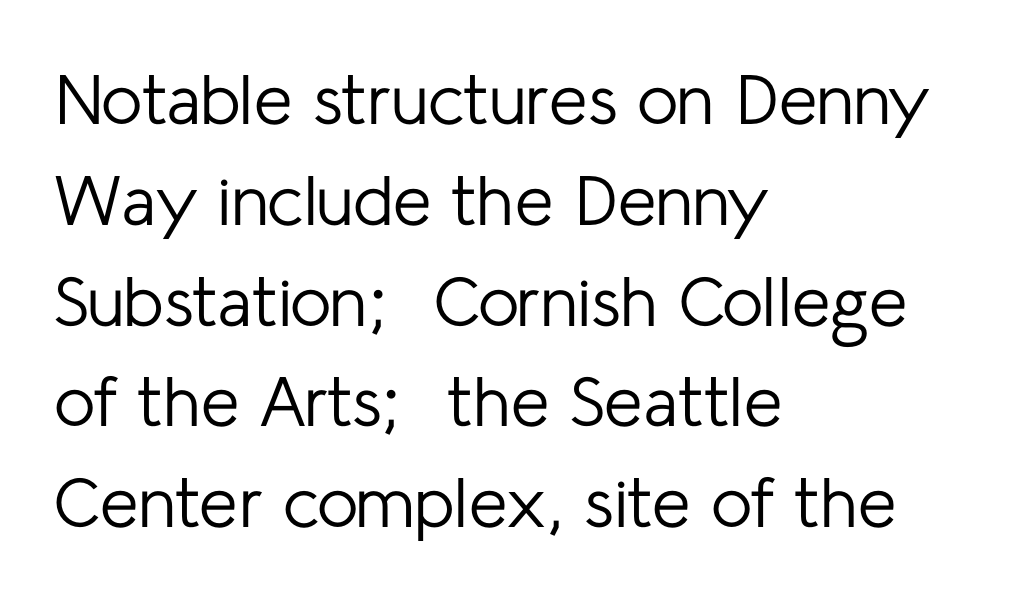
Stroke mass is kept to a normal reading level or below. Underlining? Definitely not there. Nothing unusual about the tracking: characters are spaced as the font intends. Unlike italic type, these characters show no tilt at all. One glance says typical: line gaps are just what's usual. If you drew a ruler down the left edge, every line would touch it.
